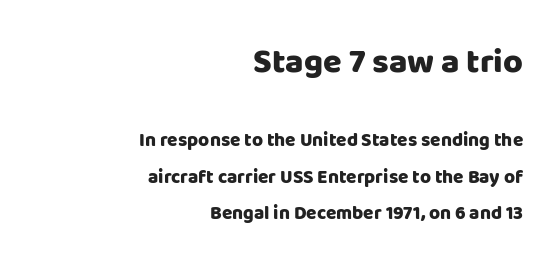
{"serif": "no", "italic": "no", "bold": "yes", "weight": "heavy", "width": "normal", "stroke_contrast": "low", "x_height": "large", "monospaced": "no", "underline": "no", "align": "right", "line_spacing": "loose", "line_spacing_ratio": 1.92, "letter_spacing": "normal", "letter_spacing_em": 0.0, "larger_block": "first", "size_ratio": 1.79, "glyph_px": 34}
